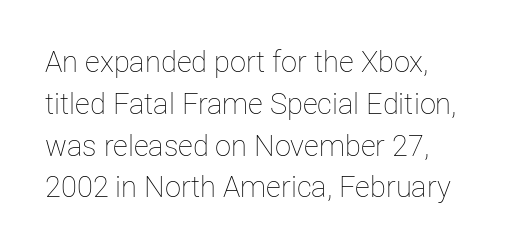
Characters remain perfectly vertical along every line. Characters follow at the spacing the type designer built in. Stems here are at most as thick as an everyday book face. Note the varied advance widths — an 'i' is clearly narrower than an 'm'. Reading down the column, the eye jumps a familiar distance to each next line.
